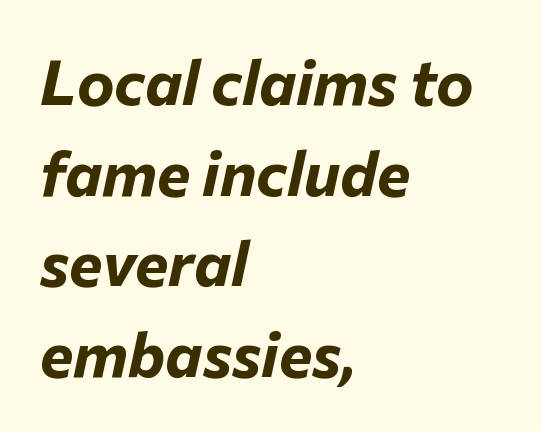
The rendering uses a bold face; every stroke is thick and dark. Looking at the ascenders, they clearly lean. The face used here is proportionally spaced, like ordinary book or web type. The vertical gap from one line to the next is medium. A bare baseline throughout the passage.
